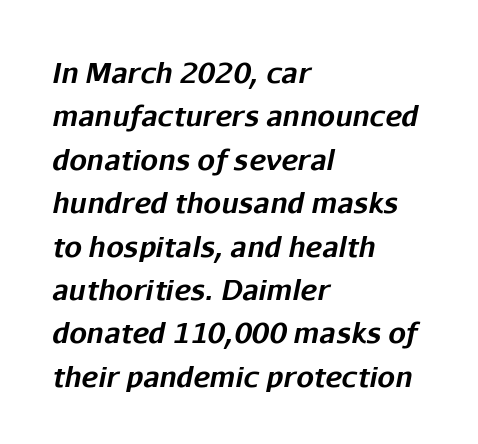
{"italic": "yes", "lean": "right", "slant_degrees": 11, "bold": "yes", "weight": "bold", "width": "normal", "stroke_contrast": "low", "x_height": "medium", "monospaced": "no", "underline": "no", "align": "left", "line_spacing": "normal", "line_spacing_ratio": 1.55, "letter_spacing": "normal", "letter_spacing_em": 0.0, "glyph_px": 28}
